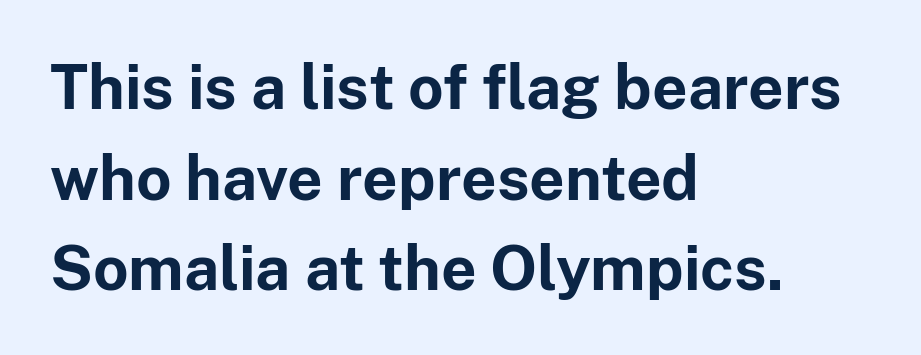
{"serif": "no", "italic": "no", "bold": "yes", "weight": "bold", "width": "normal", "stroke_contrast": "low", "x_height": "medium", "monospaced": "no", "underline": "no", "align": "left", "line_spacing": "normal", "line_spacing_ratio": 1.46, "letter_spacing": "normal", "letter_spacing_em": 0.0, "glyph_px": 62}
